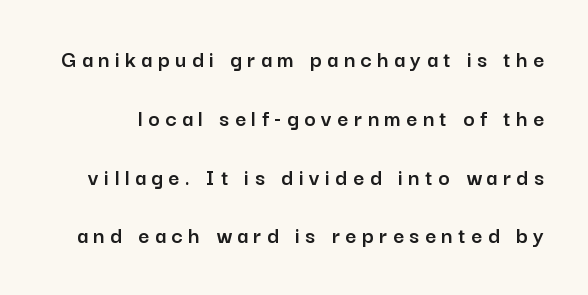
{"italic": "no", "underline": "no", "line_spacing": "loose", "line_spacing_ratio": 2.45, "letter_spacing": "wide", "letter_spacing_em": 0.23, "glyph_px": 24}
